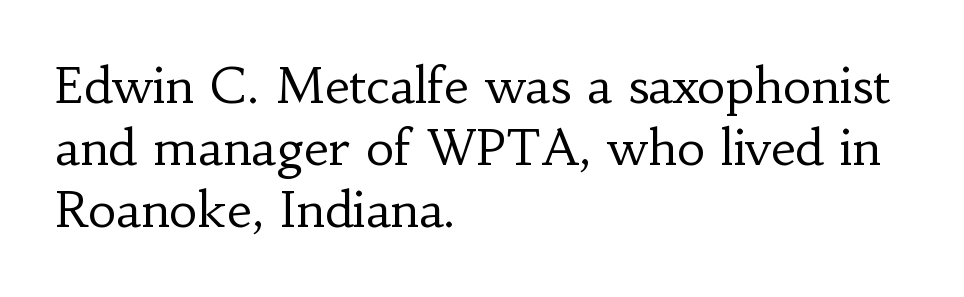
{"serif": "yes", "italic": "no", "bold": "no", "weight": "regular", "width": "normal", "stroke_contrast": "low", "x_height": "small", "monospaced": "no", "underline": "no", "align": "left", "line_spacing": "normal", "line_spacing_ratio": 1.27, "letter_spacing": "normal", "letter_spacing_em": 0.0, "glyph_px": 49}
